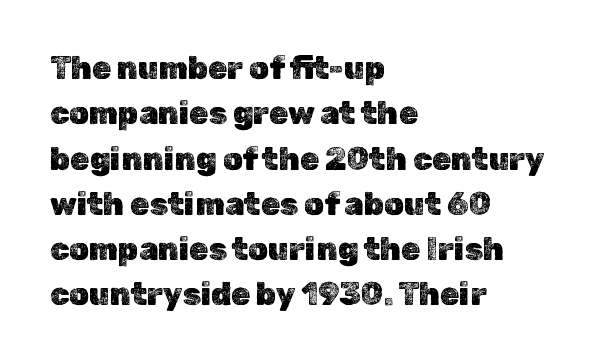
{"italic": "no", "width": "normal", "x_height": "medium", "monospaced": "no", "underline": "no", "align": "left", "line_spacing": "normal", "line_spacing_ratio": 1.46, "letter_spacing": "normal", "letter_spacing_em": 0.0, "glyph_px": 31}
